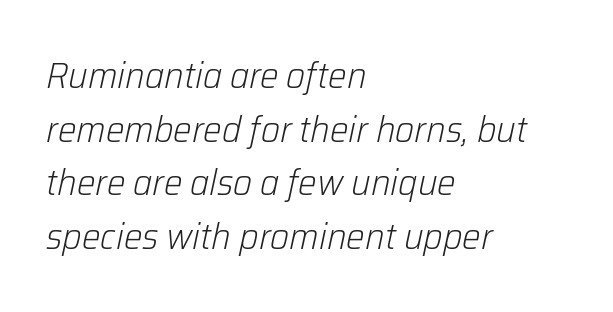
{"italic": "yes", "lean": "right", "slant_degrees": 12, "bold": "no", "weight": "light", "width": "normal", "stroke_contrast": "low", "x_height": "medium", "monospaced": "no", "underline": "no", "align": "left", "line_spacing": "normal", "line_spacing_ratio": 1.45, "letter_spacing": "normal", "letter_spacing_em": 0.0, "glyph_px": 37}
